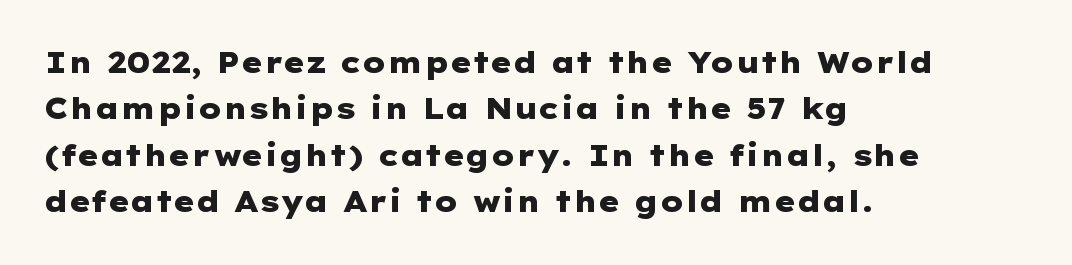
{"serif": "no", "italic": "no", "bold": "yes", "weight": "heavy", "width": "wide", "stroke_contrast": "low", "x_height": "medium", "underline": "no", "align": "left", "line_spacing": "normal", "line_spacing_ratio": 1.6, "letter_spacing": "normal", "letter_spacing_em": 0.0, "glyph_px": 29}
